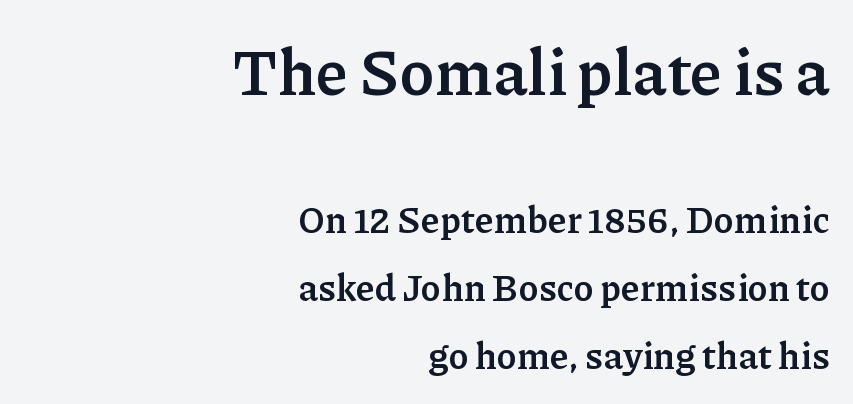
The face used here appears at its bigger size in the upper chunk. Heavy, bold letterforms. Varying glyph widths throughout — classic text-font behaviour. Descenders are the only things crossing below the line. Notice how the stems are strictly vertical — no italics here. A flush-right, rag-left setting is used for this passage.
